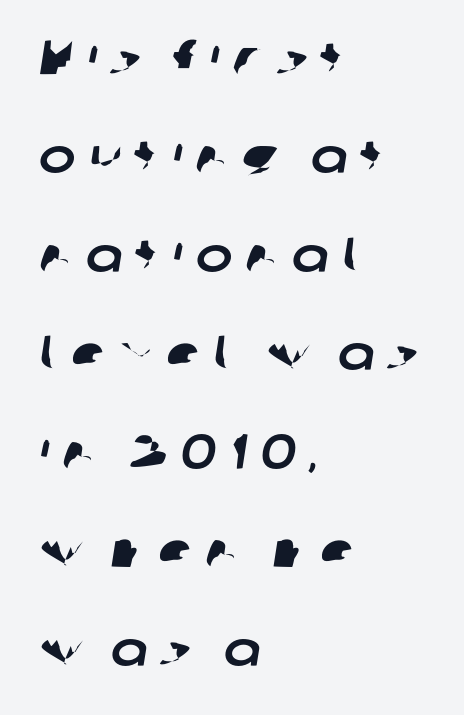
The words here are not underlined. The face used here is proportionally spaced, like ordinary book or web type. Note: no serifs on the glyphs. Notice the wide empty band between every row — that's loose leading. Characters follow at a spacing far wider than the type designer built in. The ragged edge is on the right, which tells us the setting is flush left.
